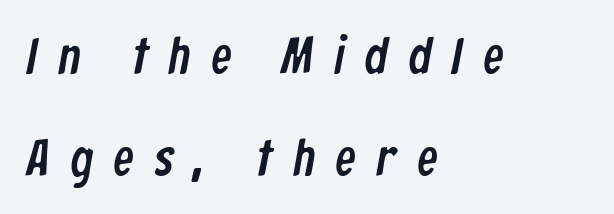
The image shows 51 px condensed sans-serif type; set left-aligned, loose line spacing (2.0x), unusually wide letter spacing (+0.41 em), not underlined; low stroke contrast and a medium x-height.
